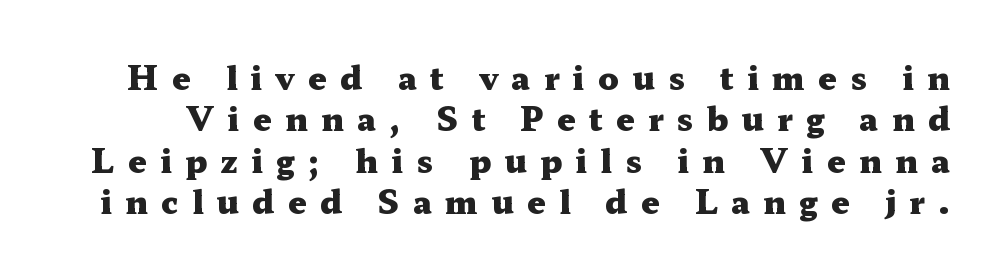
The image shows 32 px heavy, wide serif type, upright; set normal line spacing (1.29x), unusually wide letter spacing (+0.42 em), not underlined; medium stroke contrast and a medium x-height.
